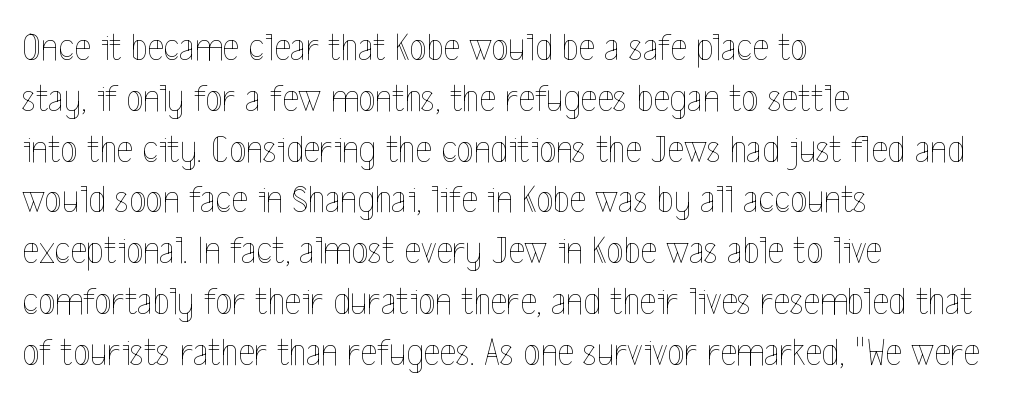
The image shows 40 px thin, condensed type, upright; set left-aligned, normal line spacing (1.27x), normal letter spacing, not underlined; a medium x-height.
